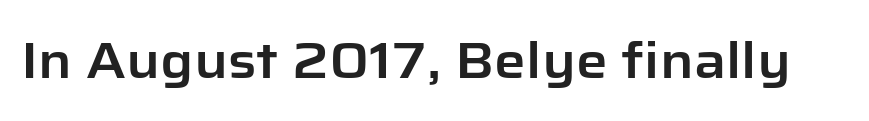
Q: Is the text italic (slanted)? A: No, it is upright.
Q: Is the typeface a serif or a sans-serif typeface? A: Sans-serif.
Q: Is the text underlined? A: No.
Q: Is the spacing between letters normal or unusually wide? A: Normal.
Q: Width (condensed, normal, or wide)? A: Normal.
Q: Stroke contrast? A: Low.
Q: x-height? A: Medium.
Q: Monospaced? A: No.
